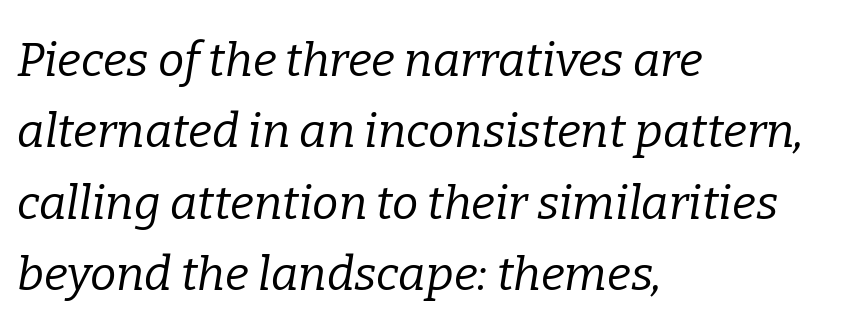
Q: Is the text bold? A: No.
Q: Is the text italic (slanted)? A: Yes, it leans right by about 9 degrees.
Q: Is the typeface a serif or a sans-serif typeface? A: Serif.
Q: Is the text underlined? A: No.
Q: How is the paragraph aligned? A: Left-aligned.
Q: Is the spacing between letters normal or unusually wide? A: Normal.
Q: Is the spacing between lines tight, normal or loose? A: Normal.
Q: Width (condensed, normal, or wide)? A: Normal.
Q: Stroke contrast? A: Low.
Q: x-height? A: Medium.
Q: Monospaced? A: No.
